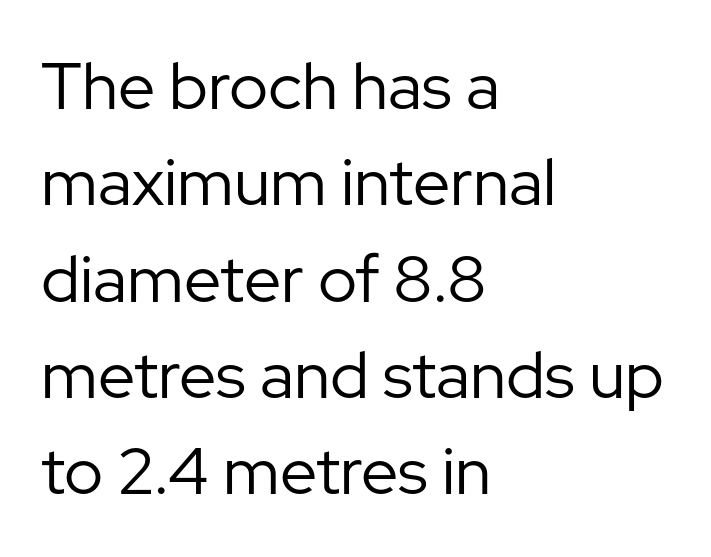
{"serif": "no", "italic": "no", "bold": "no", "weight": "regular", "width": "normal", "stroke_contrast": "low", "x_height": "medium", "monospaced": "no", "underline": "no", "align": "left", "line_spacing": "normal", "line_spacing_ratio": 1.46, "letter_spacing": "normal", "letter_spacing_em": 0.0, "glyph_px": 66}
